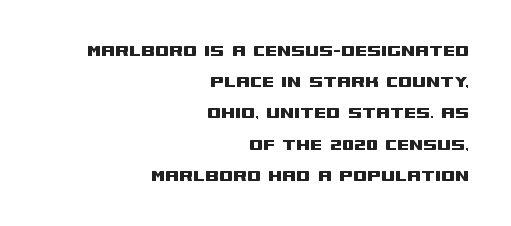
{"italic": "no", "underline": "no", "align": "right", "line_spacing": "normal", "line_spacing_ratio": 1.56, "letter_spacing": "normal", "letter_spacing_em": 0.0, "glyph_px": 20}
